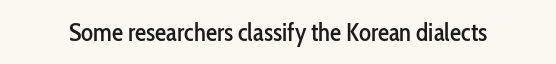
Q: Is the text italic (slanted)? A: No, it is upright.
Q: Is the text underlined? A: No.
Q: Is the spacing between letters normal or unusually wide? A: Normal.
